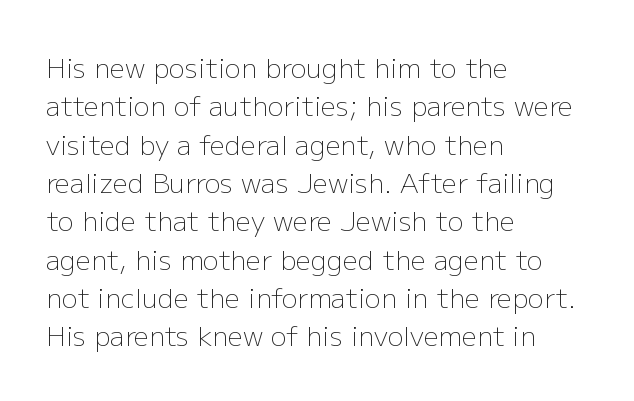
Q: Is the text bold? A: No.
Q: Is the text italic (slanted)? A: No, it is upright.
Q: Is the text underlined? A: No.
Q: How is the paragraph aligned? A: Left-aligned.
Q: Is the spacing between letters normal or unusually wide? A: Normal.
Q: Is the spacing between lines tight, normal or loose? A: Normal.
